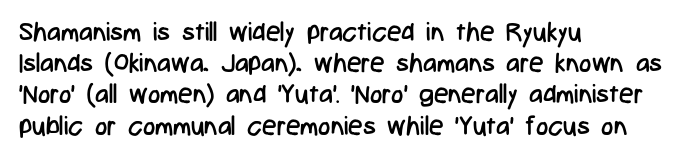
{"italic": "no", "bold": "no", "underline": "no", "align": "left", "line_spacing_ratio": 1.2, "letter_spacing": "normal", "letter_spacing_em": 0.0, "glyph_px": 26}
